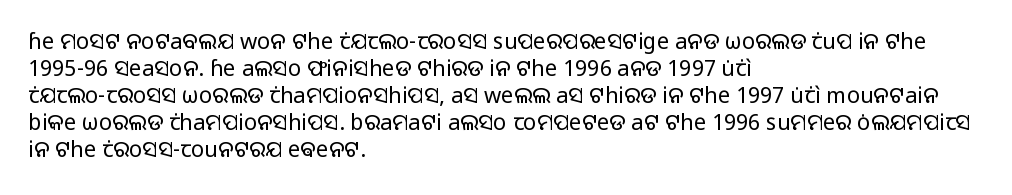
{"italic": "no", "bold": "no", "underline": "no", "align": "left", "line_spacing_ratio": 1.23, "letter_spacing": "normal", "letter_spacing_em": 0.0, "glyph_px": 22}
